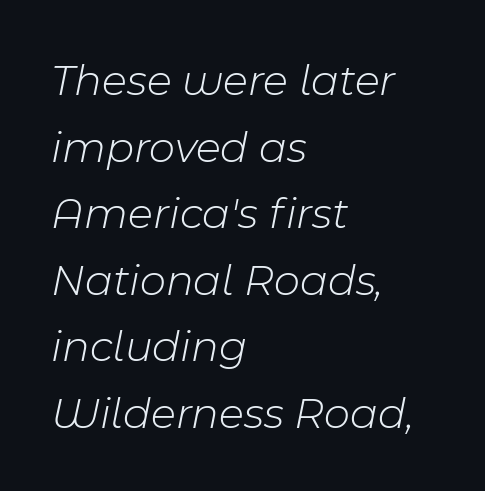
{"italic": "yes", "lean": "right", "slant_degrees": 11, "bold": "no", "weight": "light", "width": "normal", "stroke_contrast": "low", "x_height": "medium", "monospaced": "no", "underline": "no", "align": "left", "line_spacing": "normal", "line_spacing_ratio": 1.48, "letter_spacing": "normal", "letter_spacing_em": 0.0, "glyph_px": 45}
